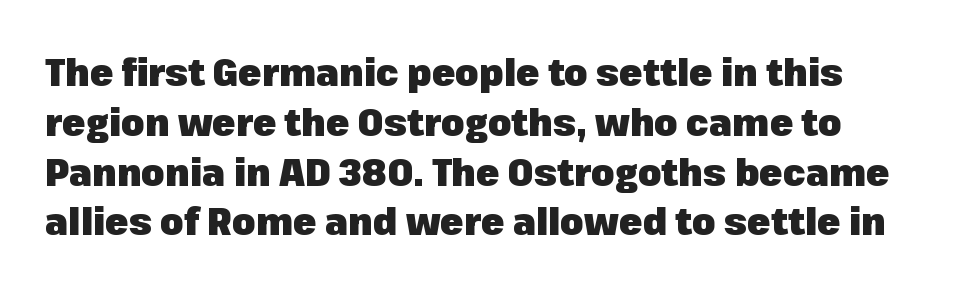
Every character sits straight up, as roman type does. You'd pick this weight for a headline — it's a proper bold. Letters rest on an invisible, unmarked baseline. The type is set solid horizontally, with unmodified tracking.
